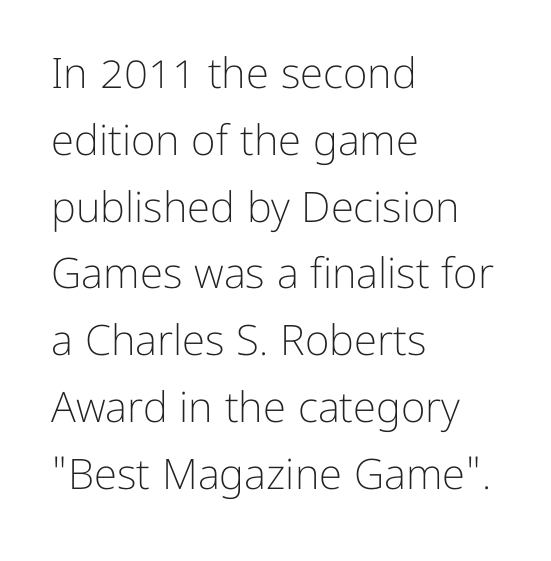
The image shows 42 px light sans-serif type, upright; set left-aligned, normal line spacing (1.59x), normal letter spacing, not underlined; low stroke contrast and a medium x-height.
